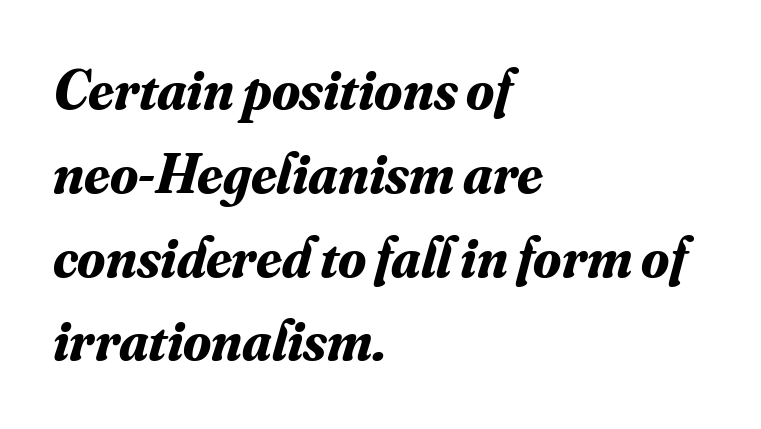
The image shows 57 px bold serif type, italic (leaning right); set left-aligned, normal line spacing (1.47x), normal letter spacing, not underlined; medium stroke contrast and a small x-height.
